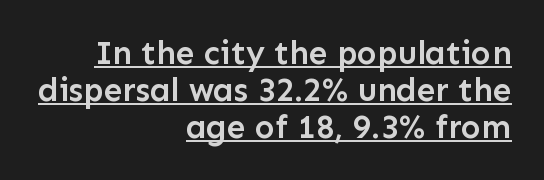
These lines are rendered in a variable-pitch font. Notice how the passage keeps a crisp vertical edge on the right only. A baseline rule has been typeset under these characters. The font is running at a semibold setting, under full bold. Honestly, the rows look squashed on top of each other.
